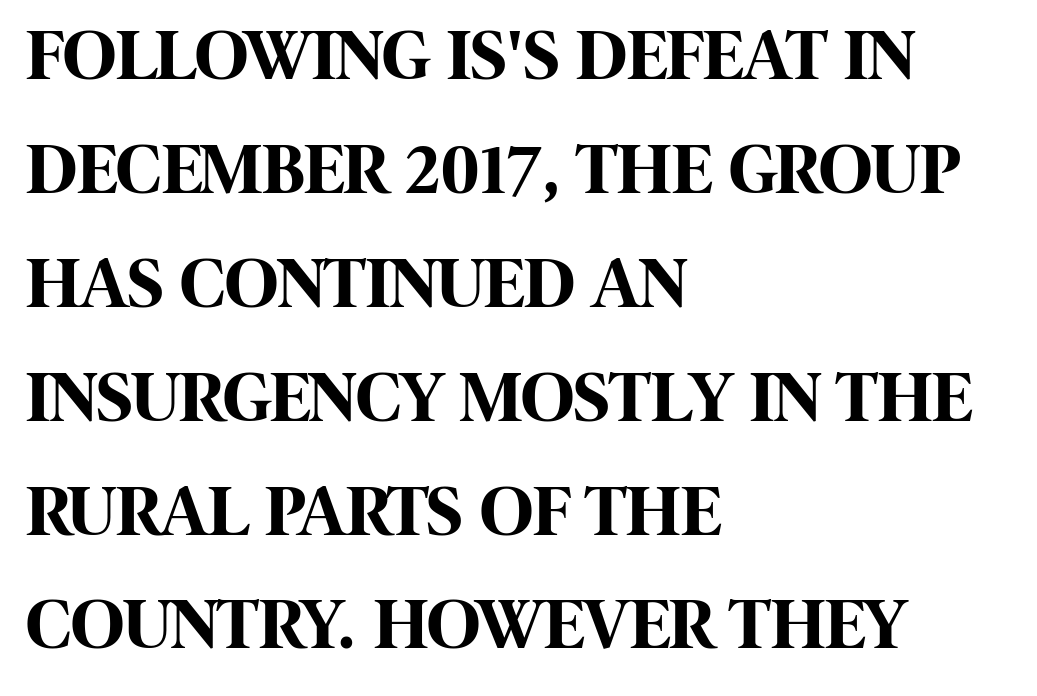
The image shows 73 px bold, condensed sans-serif type, upright; set left-aligned, normal line spacing (1.56x), normal letter spacing, not underlined; high stroke contrast and a large x-height.
